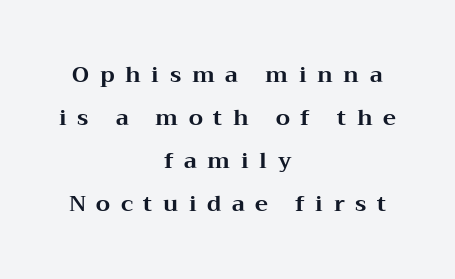
The image shows 22 px bold type, upright; set centered, loose line spacing (1.96x), unusually wide letter spacing (+0.48 em), not underlined.
